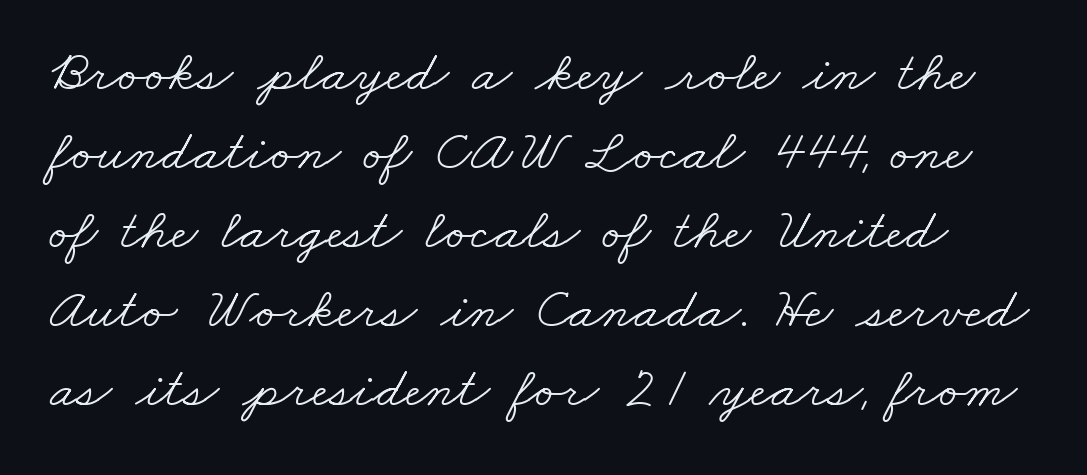
{"serif": "yes", "bold": "no", "weight": "light", "width": "wide", "stroke_contrast": "low", "x_height": "small", "monospaced": "no", "underline": "no", "line_spacing": "normal", "line_spacing_ratio": 1.36, "letter_spacing": "normal", "letter_spacing_em": 0.0, "glyph_px": 58}
